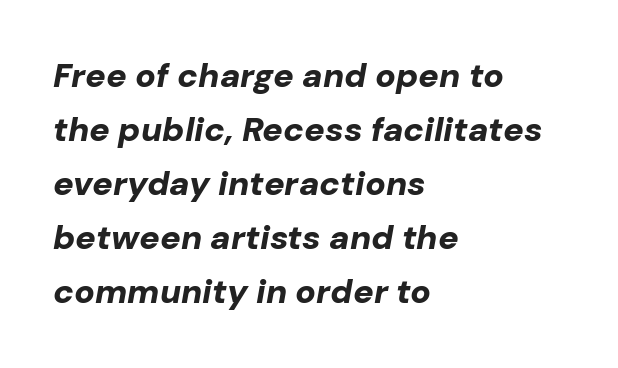
The paragraph has a hard left edge and a soft right edge. Words appear dense and cohesive because spacing is normal. The letters advance in unequal steps, a hallmark of proportional type. I'd describe the lettering as bold — thick and assertive. Notice how descenders clear the ascenders below comfortably — that's standard leading.
